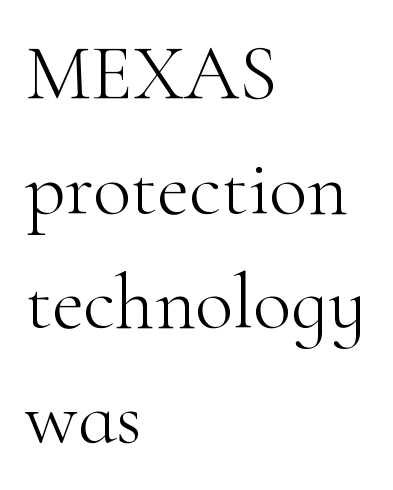
{"serif": "yes", "italic": "no", "bold": "no", "weight": "light", "width": "normal", "stroke_contrast": "high", "x_height": "small", "monospaced": "no", "underline": "no", "align": "left", "line_spacing": "normal", "line_spacing_ratio": 1.45, "letter_spacing": "normal", "letter_spacing_em": 0.0, "glyph_px": 79}
